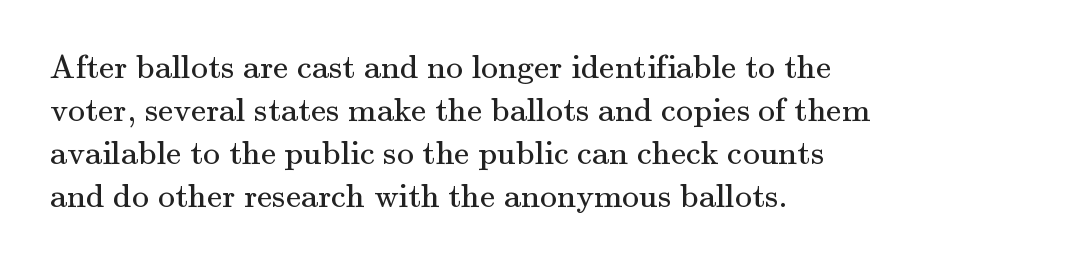
{"serif": "yes", "italic": "no", "bold": "no", "weight": "regular", "width": "normal", "stroke_contrast": "medium", "x_height": "small", "monospaced": "no", "underline": "no", "align": "left", "line_spacing": "normal", "line_spacing_ratio": 1.26, "letter_spacing": "normal", "letter_spacing_em": 0.0, "glyph_px": 34}
